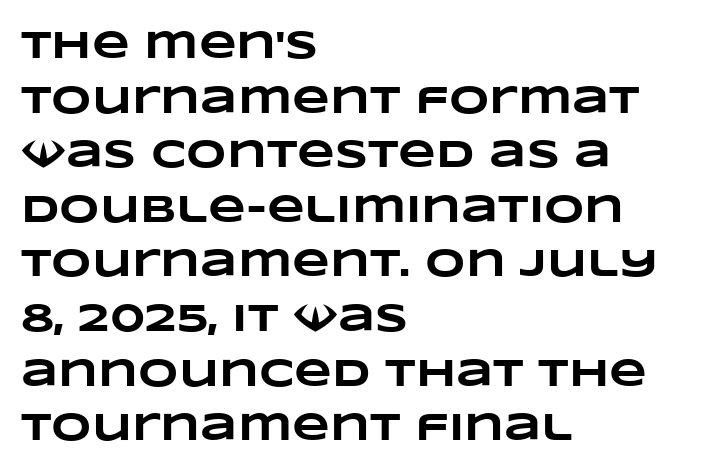
The letterforms sit shoulder to shoulder at normal distance. Note the varied advance widths — an 'i' is clearly narrower than an 'm'. Chunky letters — that's bold for sure. This sample is left-justified, so line endings fall wherever the words run out.
